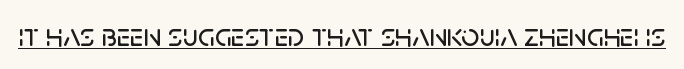
Q: Is the text italic (slanted)? A: No, it is upright.
Q: Is the typeface a serif or a sans-serif typeface? A: Sans-serif.
Q: Is the text underlined? A: Yes.
Q: Is the spacing between letters normal or unusually wide? A: Normal.
Q: Width (condensed, normal, or wide)? A: Normal.
Q: Stroke contrast? A: Low.
Q: x-height? A: Large.
Q: Monospaced? A: No.
